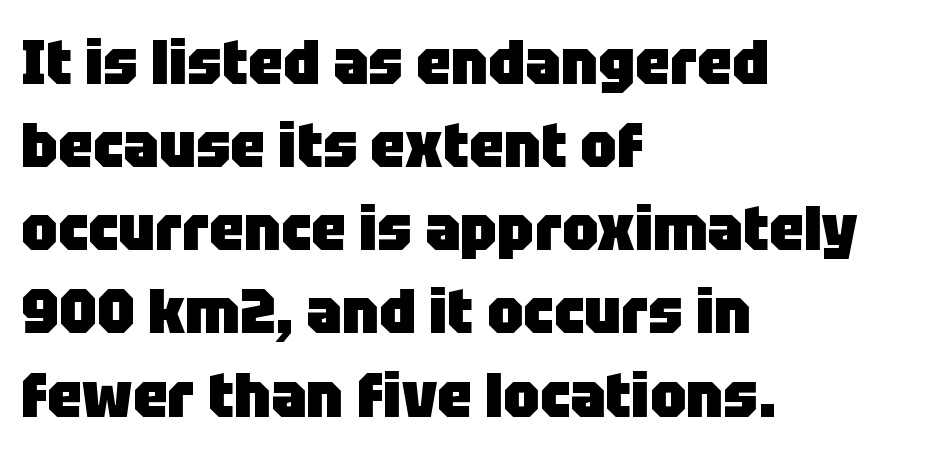
The image shows 63 px heavy sans-serif type, upright; set left-aligned, normal line spacing (1.32x), normal letter spacing, not underlined; low stroke contrast and a large x-height.
